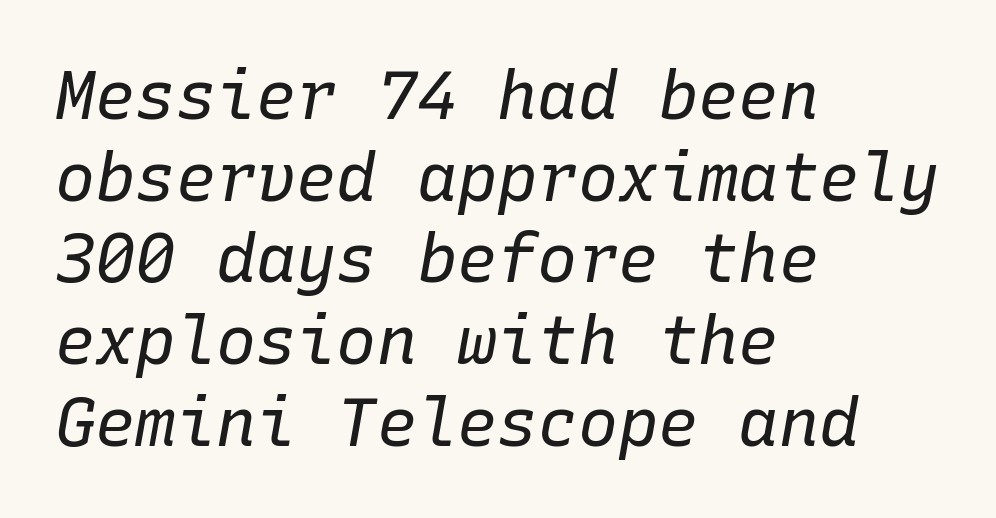
Stems here are at most as thick as an everyday book face. Type without underlining. What stands out about the letter spacing? Nothing — it is the standard amount. Slant detected: the letters are inclined. Caption: multi-line text, flush left, ragged right.
